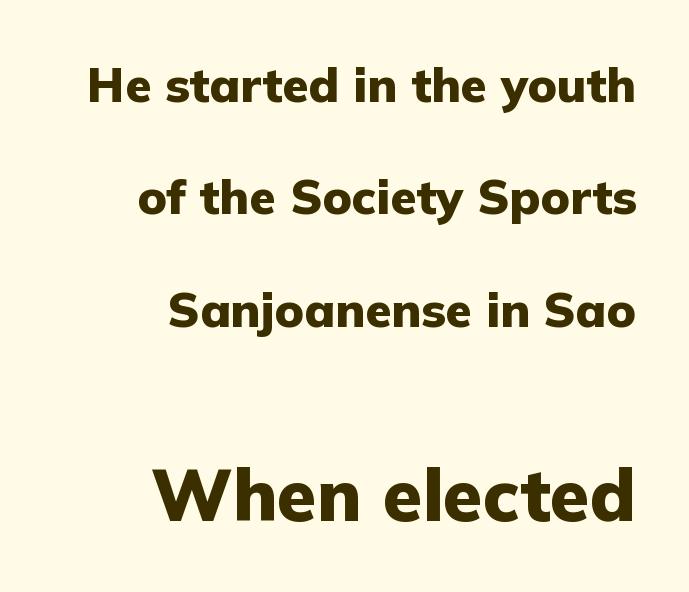
The image shows 72 px heavy sans-serif type, upright; set right-aligned, loose line spacing (2.34x), normal letter spacing, not underlined; the second (bottom) block is 1.5x larger; low stroke contrast and a medium x-height.
